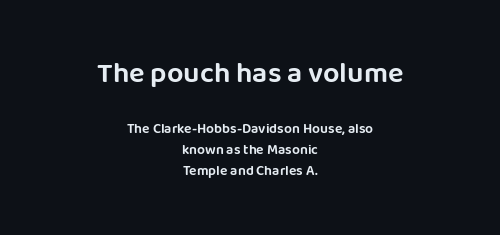
{"serif": "no", "italic": "no", "width": "normal", "stroke_contrast": "low", "x_height": "large", "monospaced": "no", "underline": "no", "align": "center", "line_spacing": "normal", "line_spacing_ratio": 1.51, "letter_spacing": "normal", "letter_spacing_em": 0.0, "larger_block": "first", "size_ratio": 2.07, "glyph_px": 29}
